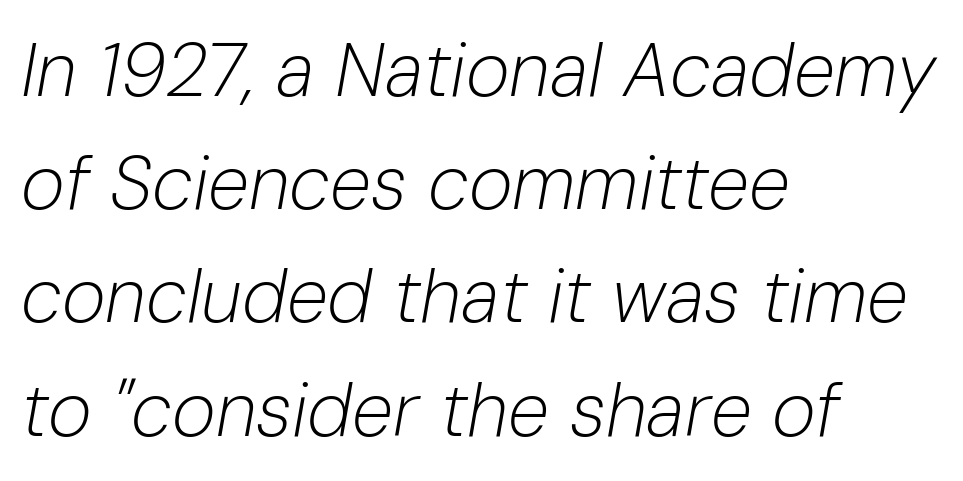
Successive baselines arrive at the customary interval. Reading down the block, your eye returns to a fixed left position each line. The glyphs look as if they've been sheared to an angle. Just letters on the line, the space beneath them empty. A light-to-regular cut is what we see here.
